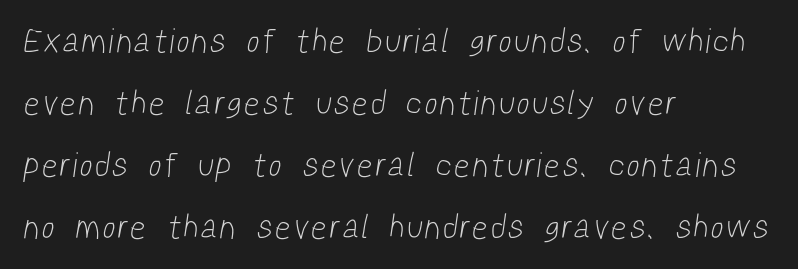
Q: Is the text bold? A: No.
Q: Is the typeface a serif or a sans-serif typeface? A: Sans-serif.
Q: Is the text underlined? A: No.
Q: How is the paragraph aligned? A: Left-aligned.
Q: Width (condensed, normal, or wide)? A: Condensed.
Q: Stroke contrast? A: Low.
Q: x-height? A: Medium.
Q: Monospaced? A: No.
